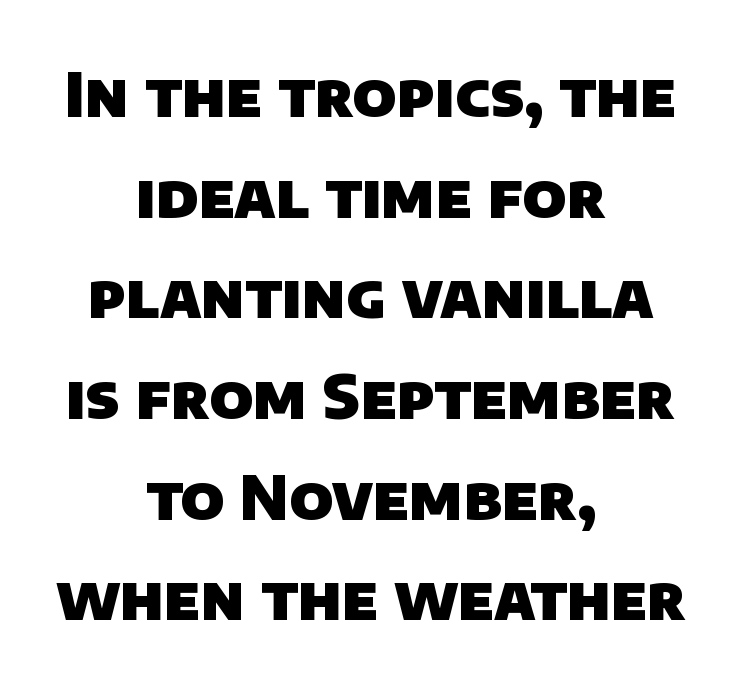
Check where the strokes stop: nothing finishes them off — pure sans. Letter spacing: default. Casual observation: everything's sitting right in the middle. Is this a fixed-width face? No — the glyphs have proportional, varying widths. The specimen omits any rule beneath the text block's lines.
